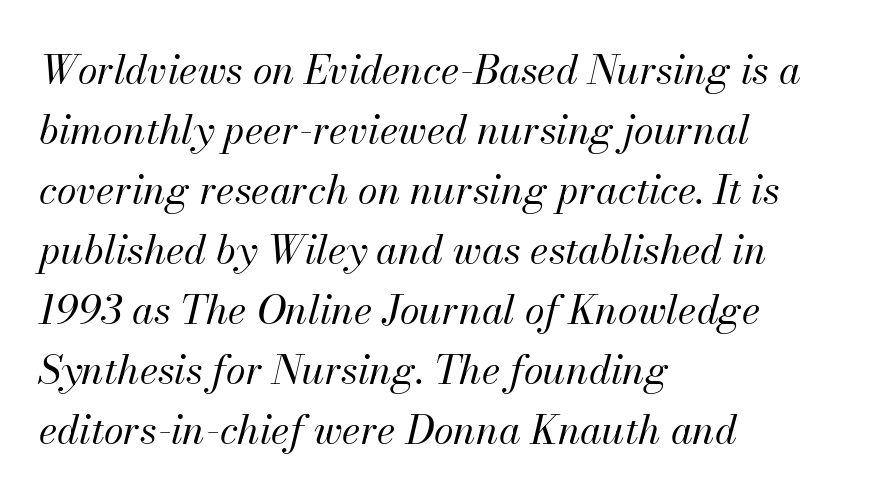
The image shows 40 px regular-weight type, italic (leaning right); set left-aligned, normal line spacing (1.5x), normal letter spacing, not underlined; medium stroke contrast and a small x-height.
